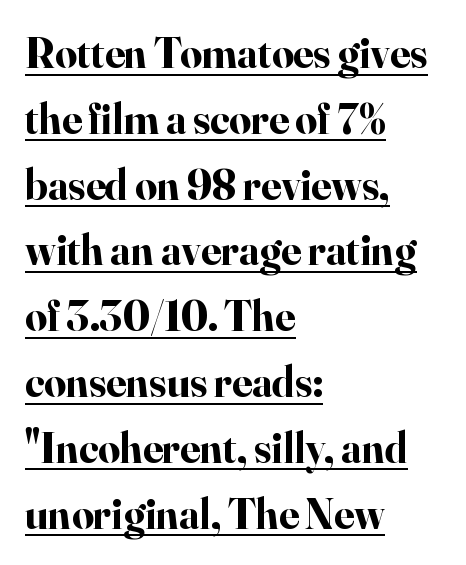
The image shows 43 px bold serif type, upright; set left-aligned, normal line spacing (1.53x), normal letter spacing, underlined; high stroke contrast and a small x-height.
